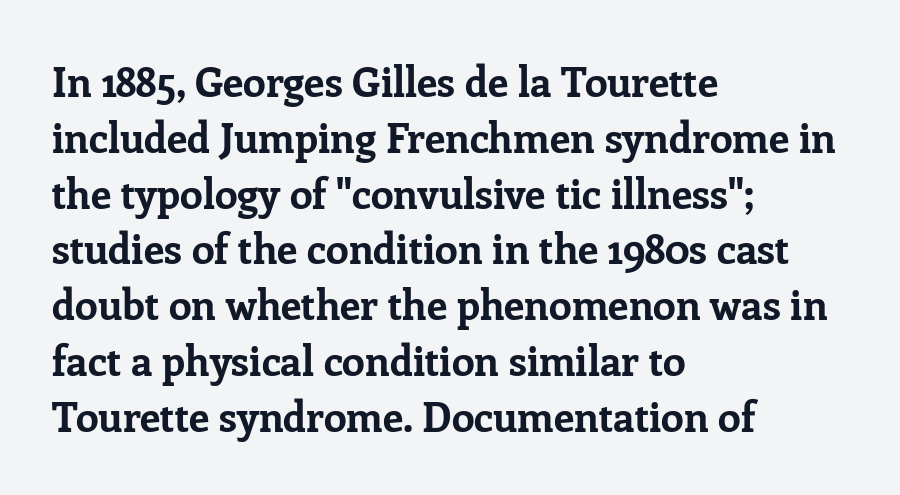
{"serif": "yes", "italic": "no", "bold": "yes", "weight": "bold", "width": "normal", "stroke_contrast": "low", "x_height": "medium", "monospaced": "no", "underline": "no", "align": "left", "line_spacing": "normal", "line_spacing_ratio": 1.36, "letter_spacing": "normal", "letter_spacing_em": 0.0, "glyph_px": 41}
